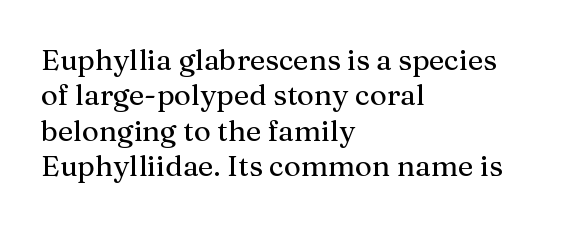
{"serif": "yes", "italic": "no", "width": "normal", "stroke_contrast": "medium", "x_height": "medium", "monospaced": "no", "underline": "no", "align": "left", "line_spacing_ratio": 1.22, "letter_spacing": "normal", "letter_spacing_em": 0.0, "glyph_px": 29}
